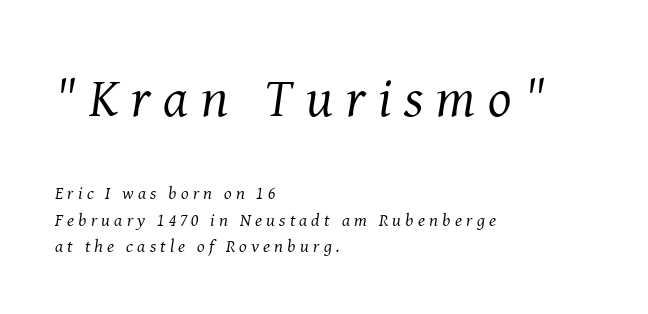
Q: Is the text bold? A: No.
Q: Is the text italic (slanted)? A: Yes, it leans right by about 8 degrees.
Q: Is the typeface a serif or a sans-serif typeface? A: Serif.
Q: Is the text underlined? A: No.
Q: How is the paragraph aligned? A: Left-aligned.
Q: Is the spacing between letters normal or unusually wide? A: Unusually wide.
Q: Is the spacing between lines tight, normal or loose? A: Normal.
Q: Which block of text is set in a larger size, the first (top) or the second (bottom)? A: The first (top) one.
Q: Width (condensed, normal, or wide)? A: Normal.
Q: Stroke contrast? A: Medium.
Q: x-height? A: Medium.
Q: Monospaced? A: No.
